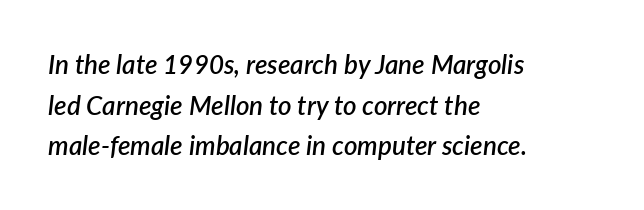
A typesetter would call this zero additional tracking. Posture: slanted. The specimen omits any rule beneath the text block's lines. The rows are spaced the way most documents space them. Leftover space on each line is placed entirely after the last word. The sample has been set in demibold, a notch under bold.
